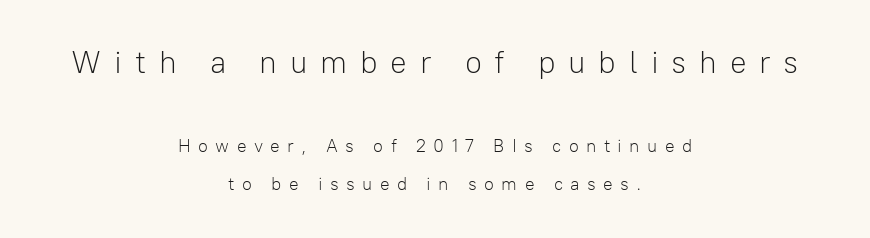
Q: Is the text bold? A: No.
Q: Is the text italic (slanted)? A: No, it is upright.
Q: Is the typeface a serif or a sans-serif typeface? A: Sans-serif.
Q: Is the text underlined? A: No.
Q: How is the paragraph aligned? A: Centered.
Q: Is the spacing between letters normal or unusually wide? A: Unusually wide.
Q: Is the spacing between lines tight, normal or loose? A: Loose.
Q: Which block of text is set in a larger size, the first (top) or the second (bottom)? A: The first (top) one.
Q: Width (condensed, normal, or wide)? A: Normal.
Q: Stroke contrast? A: Low.
Q: x-height? A: Medium.
Q: Monospaced? A: No.
